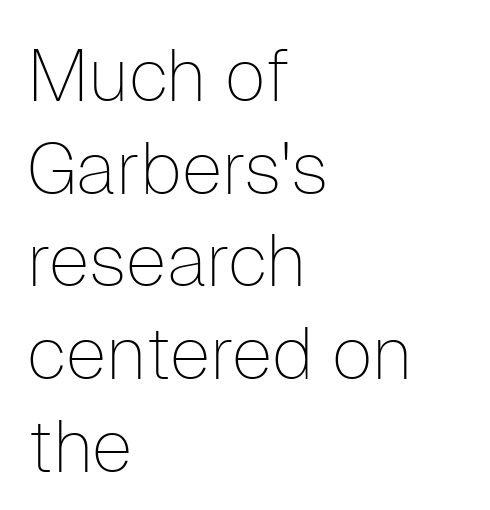
Q: Is the text bold? A: No.
Q: Is the text italic (slanted)? A: No, it is upright.
Q: Is the typeface a serif or a sans-serif typeface? A: Sans-serif.
Q: Is the text underlined? A: No.
Q: How is the paragraph aligned? A: Left-aligned.
Q: Is the spacing between letters normal or unusually wide? A: Normal.
Q: Is the spacing between lines tight, normal or loose? A: Normal.
Q: Width (condensed, normal, or wide)? A: Normal.
Q: Stroke contrast? A: Low.
Q: x-height? A: Medium.
Q: Monospaced? A: No.
